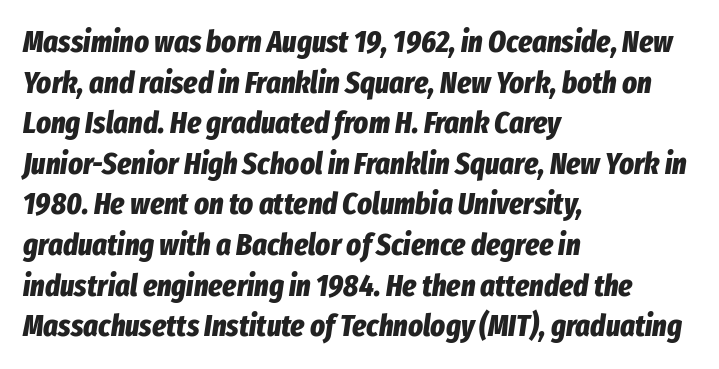
Q: Is the text bold? A: Yes.
Q: Is the text italic (slanted)? A: Yes, it leans right by about 8 degrees.
Q: Is the text underlined? A: No.
Q: How is the paragraph aligned? A: Left-aligned.
Q: Is the spacing between letters normal or unusually wide? A: Normal.
Q: Is the spacing between lines tight, normal or loose? A: Normal.
Q: Width (condensed, normal, or wide)? A: Condensed.
Q: Stroke contrast? A: Low.
Q: x-height? A: Medium.
Q: Monospaced? A: No.
